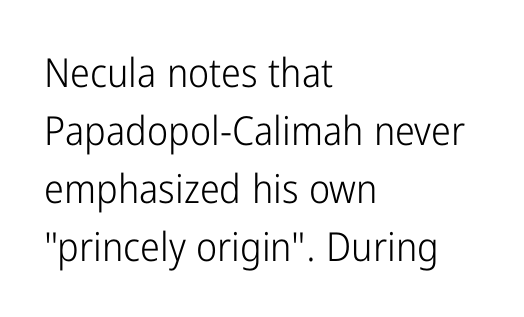
Observe the absence of serifs on each vertical stroke in this sample. A typesetter would mark this as roman, not italic. Underline: absent. The ragged edge is on the right, which tells us the setting is flush left.
